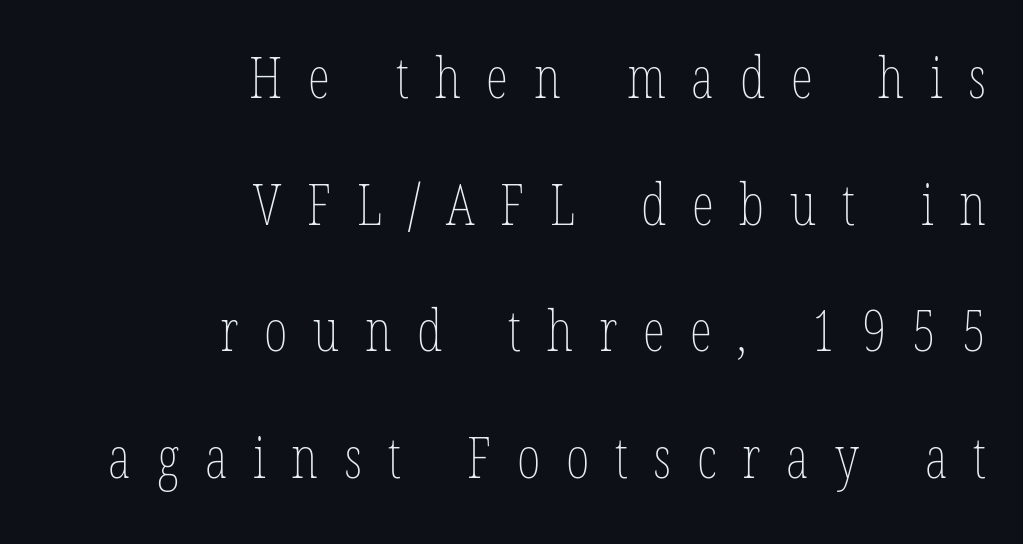
The image shows 57 px thin, condensed type, upright; set right-aligned, loose line spacing (2.22x), unusually wide letter spacing (+0.45 em), not underlined; low stroke contrast and a medium x-height.
